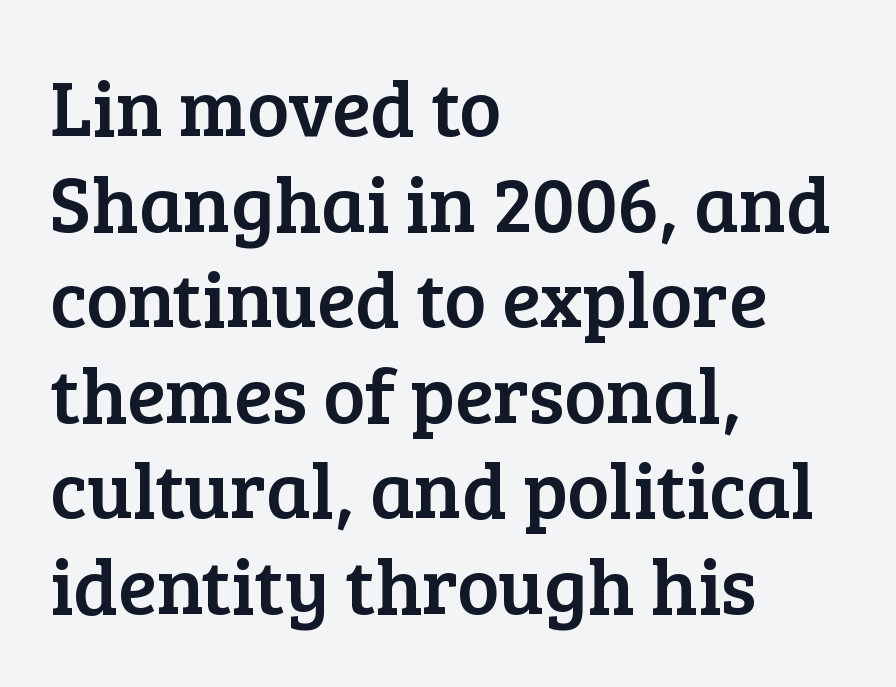
The image shows 79 px serif type, upright; set left-aligned, line spacing 1.21x, normal letter spacing, not underlined; low stroke contrast and a medium x-height.
